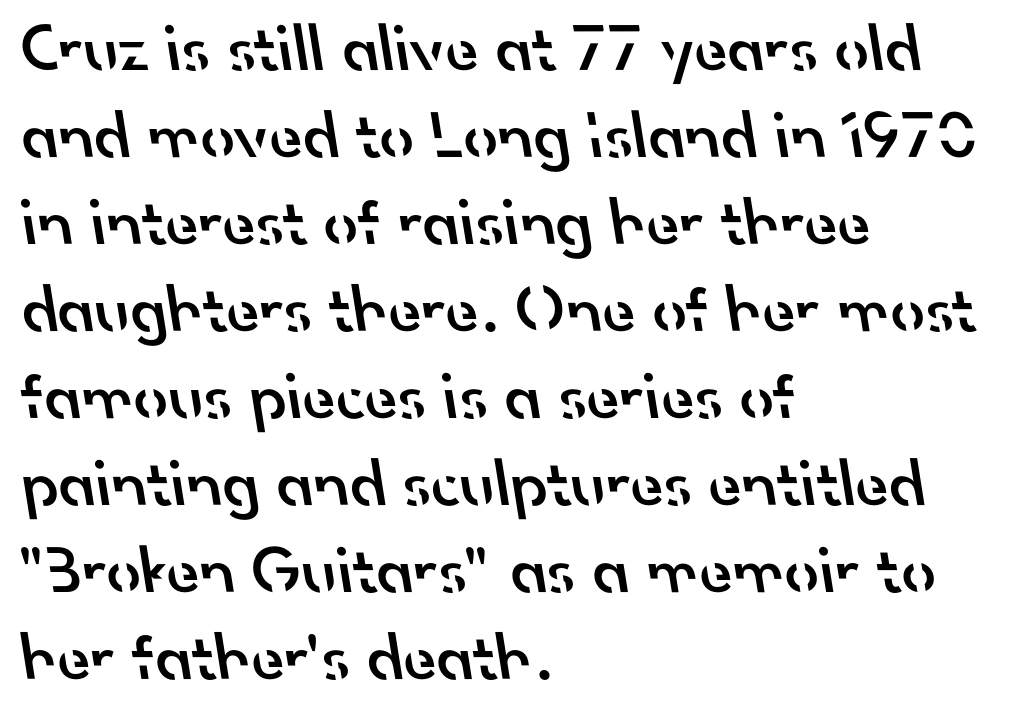
{"serif": "no", "bold": "semi", "weight": "semibold", "width": "normal", "stroke_contrast": "low", "x_height": "small", "monospaced": "no", "underline": "no", "align": "left", "line_spacing": "normal", "line_spacing_ratio": 1.28, "letter_spacing": "normal", "letter_spacing_em": 0.0, "glyph_px": 68}
